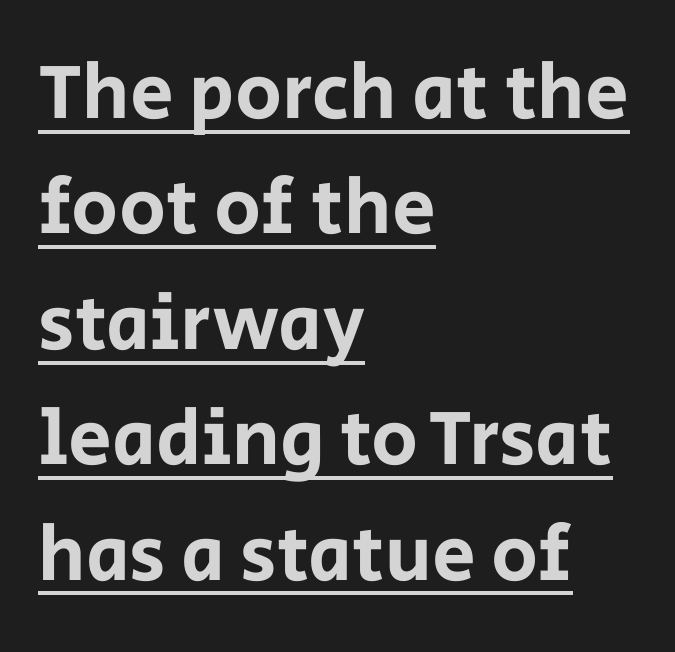
Q: Is the text italic (slanted)? A: No, it is upright.
Q: Is the typeface a serif or a sans-serif typeface? A: Sans-serif.
Q: Is the text underlined? A: Yes.
Q: How is the paragraph aligned? A: Left-aligned.
Q: Is the spacing between letters normal or unusually wide? A: Normal.
Q: Is the spacing between lines tight, normal or loose? A: Normal.
Q: Width (condensed, normal, or wide)? A: Normal.
Q: Stroke contrast? A: Low.
Q: x-height? A: Large.
Q: Monospaced? A: No.
